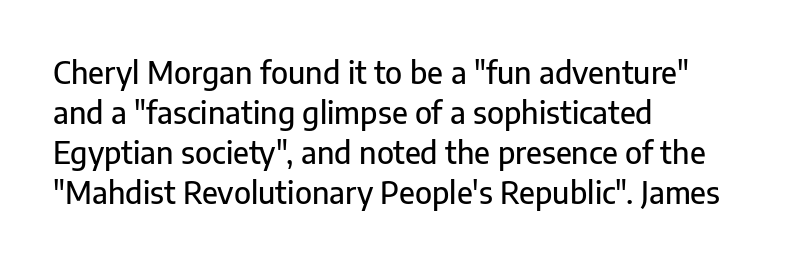
The letters advance in unequal steps, a hallmark of proportional type. Descender tails drop into unmarked territory. Typographically, this falls in the sans-serif category. The designer left line spacing at the default. Words appear dense and cohesive because spacing is normal.
